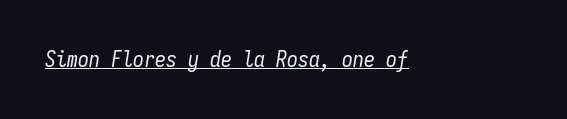
The image shows 22 px text type, italic (leaning right); set normal letter spacing, underlined.
